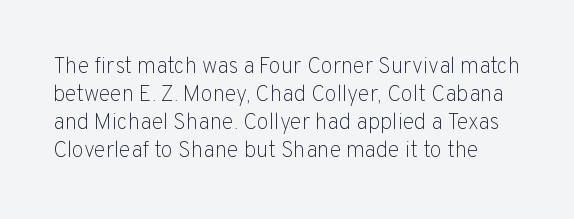
Q: Is the text bold? A: No.
Q: Is the text italic (slanted)? A: No, it is upright.
Q: Is the text underlined? A: No.
Q: Is the spacing between letters normal or unusually wide? A: Normal.
Q: Is the spacing between lines tight, normal or loose? A: Normal.
